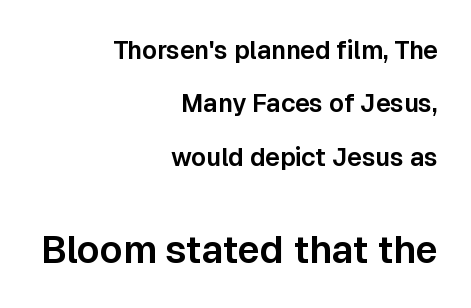
Q: Is the text italic (slanted)? A: No, it is upright.
Q: Is the typeface a serif or a sans-serif typeface? A: Sans-serif.
Q: Is the text underlined? A: No.
Q: How is the paragraph aligned? A: Right-aligned.
Q: Is the spacing between letters normal or unusually wide? A: Normal.
Q: Is the spacing between lines tight, normal or loose? A: Loose.
Q: Which block of text is set in a larger size, the first (top) or the second (bottom)? A: The second (bottom) one.
Q: Width (condensed, normal, or wide)? A: Normal.
Q: Stroke contrast? A: Low.
Q: x-height? A: Medium.
Q: Monospaced? A: No.
